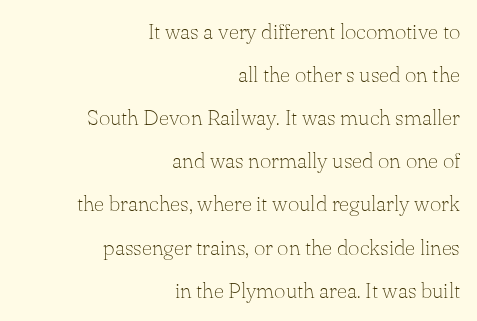
Q: Is the text bold? A: No.
Q: Is the text italic (slanted)? A: No, it is upright.
Q: Is the text underlined? A: No.
Q: How is the paragraph aligned? A: Right-aligned.
Q: Is the spacing between letters normal or unusually wide? A: Normal.
Q: Is the spacing between lines tight, normal or loose? A: Loose.
